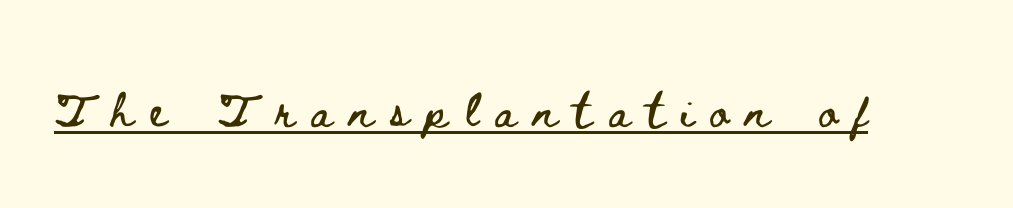
The image shows 44 px wide type; set unusually wide letter spacing (+0.39 em), underlined; low stroke contrast and a small x-height.
